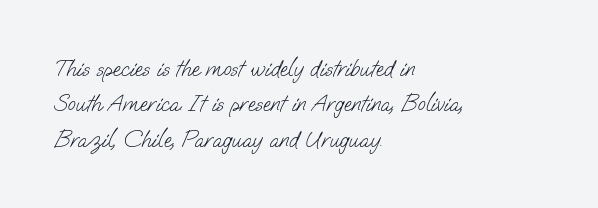
{"bold": "no", "underline": "no", "align": "left", "line_spacing": "normal", "line_spacing_ratio": 1.54, "letter_spacing": "normal", "letter_spacing_em": 0.0, "glyph_px": 23}
